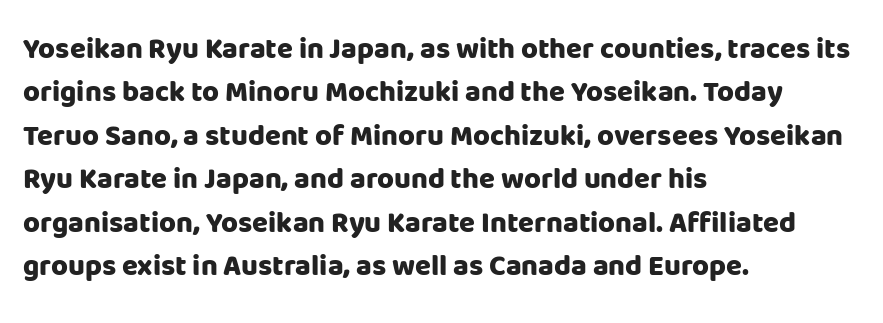
Q: Is the text bold? A: Yes.
Q: Is the text italic (slanted)? A: No, it is upright.
Q: Is the typeface a serif or a sans-serif typeface? A: Sans-serif.
Q: Is the text underlined? A: No.
Q: How is the paragraph aligned? A: Left-aligned.
Q: Is the spacing between letters normal or unusually wide? A: Normal.
Q: Is the spacing between lines tight, normal or loose? A: Normal.
Q: Width (condensed, normal, or wide)? A: Normal.
Q: Stroke contrast? A: Low.
Q: x-height? A: Large.
Q: Monospaced? A: No.
